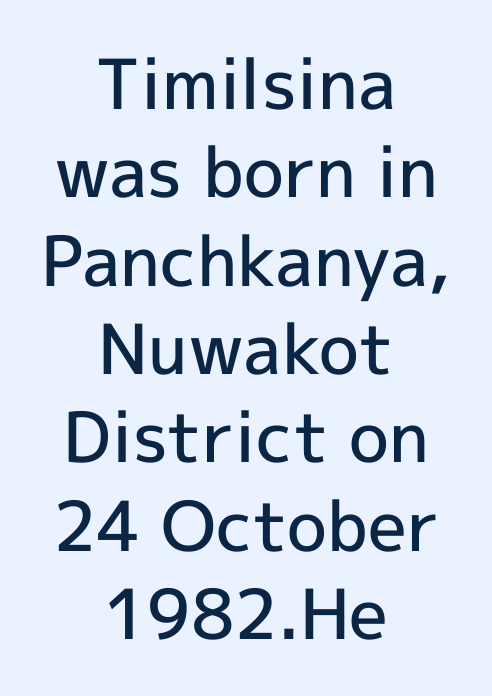
Q: Is the text bold? A: Semi-bold.
Q: Is the text italic (slanted)? A: No, it is upright.
Q: Is the typeface a serif or a sans-serif typeface? A: Sans-serif.
Q: Is the text underlined? A: No.
Q: How is the paragraph aligned? A: Centered.
Q: Is the spacing between letters normal or unusually wide? A: Normal.
Q: Is the spacing between lines tight, normal or loose? A: Normal.
Q: Width (condensed, normal, or wide)? A: Normal.
Q: x-height? A: Medium.
Q: Monospaced? A: No.
